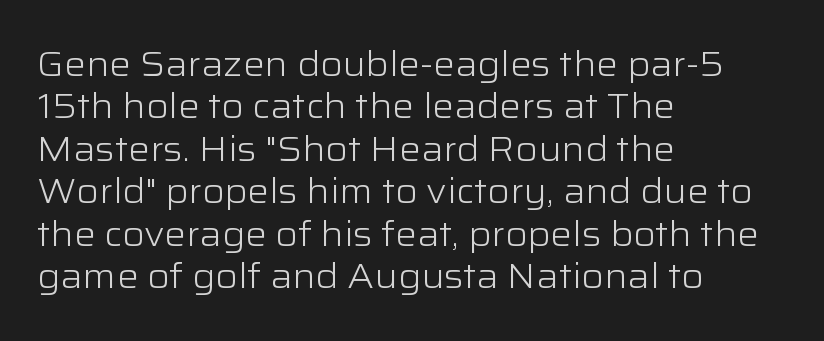
Note the varied advance widths — an 'i' is clearly narrower than an 'm'. Stem width sits at or under what a default text font uses. A bare baseline throughout the passage. You can tell from the bare stems that sans-serif type was used. Regarding leading, the lines here are spaced in the standard way.
